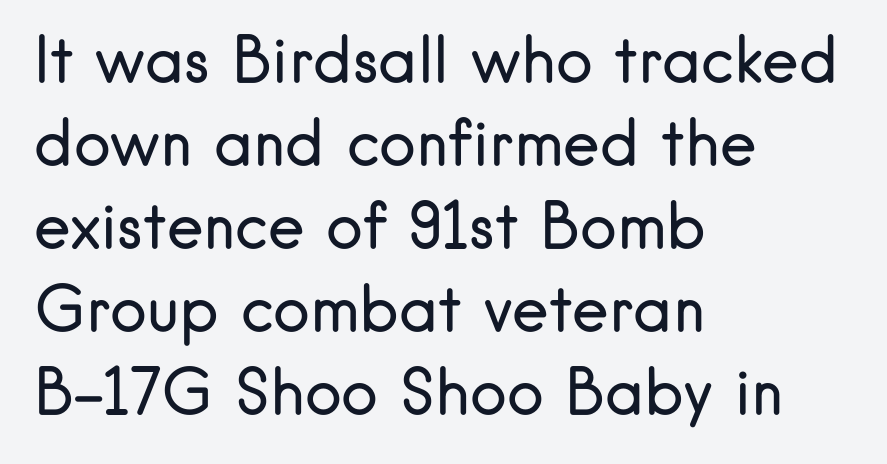
These lines sit exactly where default settings would place them. Check under the words: just untouched page. Honestly, the letter spacing is just normal — you wouldn't notice it. The face used here is proportionally spaced, like ordinary book or web type. No letter is thick-stroked: the sample isn't bold.
